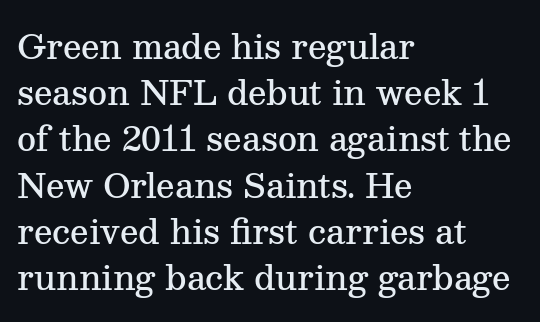
{"serif": "yes", "italic": "no", "bold": "semi", "weight": "semibold", "width": "normal", "stroke_contrast": "medium", "x_height": "medium", "monospaced": "no", "underline": "no", "align": "left", "line_spacing": "normal", "line_spacing_ratio": 1.4, "letter_spacing": "normal", "letter_spacing_em": 0.0, "glyph_px": 33}
